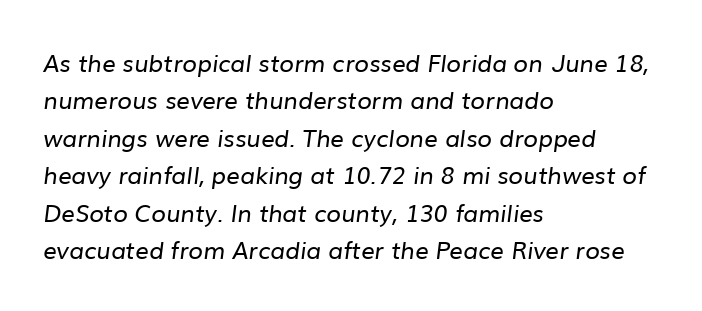
No letter is thick-stroked: the sample isn't bold. Descenders hang freely into open space. Leading: standard. Short note: letters normally spaced.
